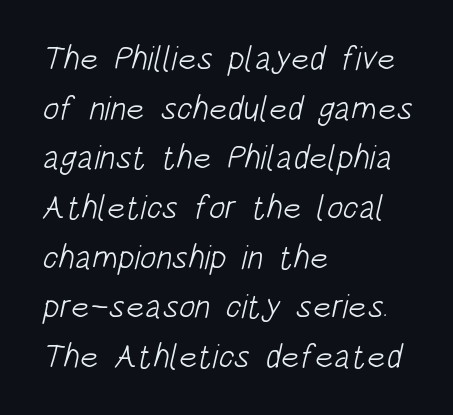
{"serif": "no", "bold": "no", "weight": "light", "width": "condensed", "stroke_contrast": "low", "x_height": "large", "monospaced": "no", "underline": "no", "align": "left", "line_spacing": "normal", "line_spacing_ratio": 1.46, "letter_spacing": "normal", "letter_spacing_em": 0.0, "glyph_px": 34}
